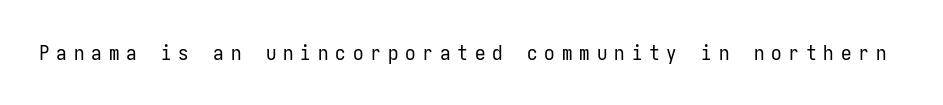
{"italic": "no", "bold": "no", "underline": "no", "letter_spacing": "wide", "letter_spacing_em": 0.33, "glyph_px": 21}
